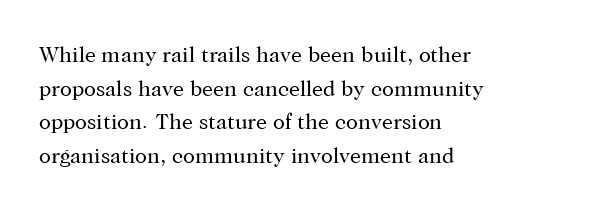
Q: Is the text bold? A: No.
Q: Is the text italic (slanted)? A: No, it is upright.
Q: Is the text underlined? A: No.
Q: How is the paragraph aligned? A: Left-aligned.
Q: Is the spacing between letters normal or unusually wide? A: Normal.
Q: Is the spacing between lines tight, normal or loose? A: Normal.
